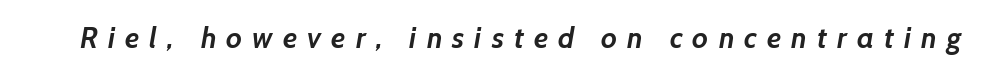
{"serif": "no", "bold": "yes", "weight": "semibold", "width": "normal", "stroke_contrast": "low", "x_height": "medium", "monospaced": "no", "underline": "no", "letter_spacing": "wide", "letter_spacing_em": 0.35, "glyph_px": 29}
